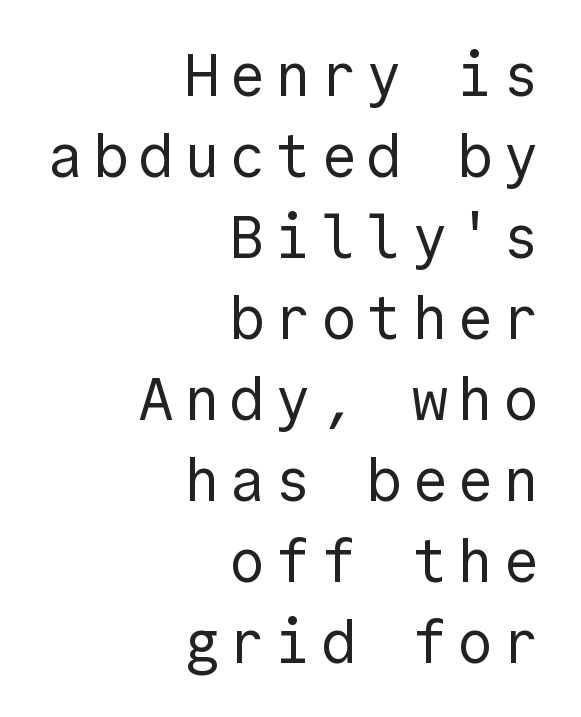
The passage shown is not underscored anywhere. Type style note: lacks serifs. The paragraph has a hard right edge and a soft left edge. Leading matches the norm, producing a regular column.
